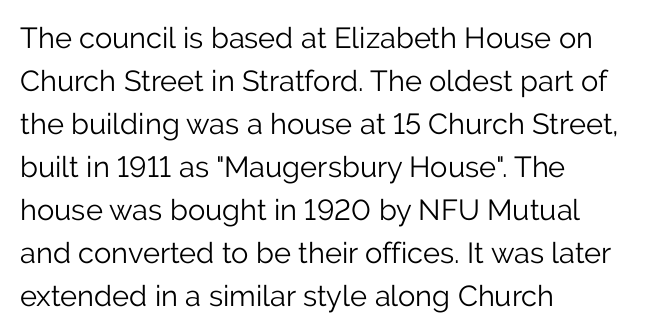
Observe the absence of serifs on each vertical stroke in this sample. Posture: straight, roman, zero tilt. Short and long lines alike share a common starting point at left. Letter spacing: default.
